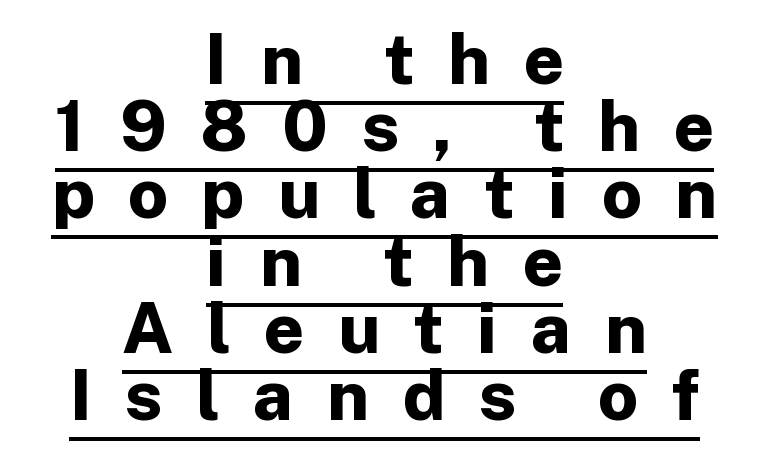
Teacher's note: observe the equal gaps on both sides — that is centered alignment. These characters rest on top of a visible drawn line. Heavy-handed strokes throughout: this text is bold. I'd call this a sans setting — the letters go barefoot.
